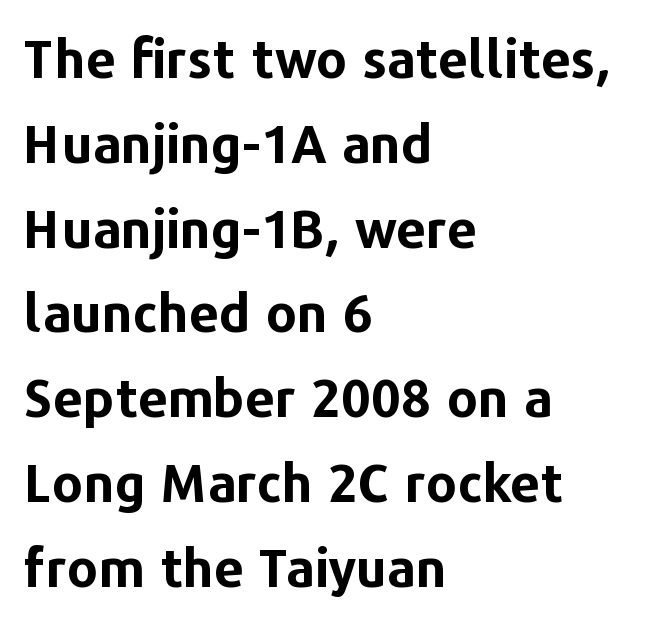
Q: Is the text bold? A: Yes.
Q: Is the text italic (slanted)? A: No, it is upright.
Q: Is the typeface a serif or a sans-serif typeface? A: Sans-serif.
Q: Is the text underlined? A: No.
Q: How is the paragraph aligned? A: Left-aligned.
Q: Is the spacing between letters normal or unusually wide? A: Normal.
Q: Is the spacing between lines tight, normal or loose? A: Normal.
Q: Width (condensed, normal, or wide)? A: Normal.
Q: Stroke contrast? A: Low.
Q: x-height? A: Medium.
Q: Monospaced? A: No.
